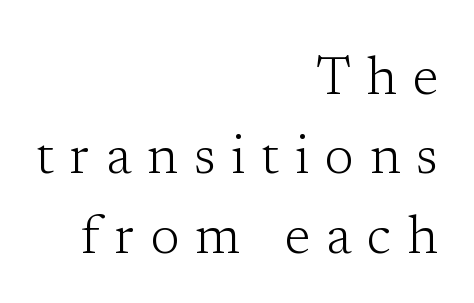
{"serif": "yes", "italic": "no", "bold": "no", "weight": "light", "width": "normal", "stroke_contrast": "low", "x_height": "medium", "monospaced": "no", "underline": "no", "align": "right", "line_spacing": "normal", "line_spacing_ratio": 1.5, "letter_spacing": "wide", "letter_spacing_em": 0.3, "glyph_px": 53}
